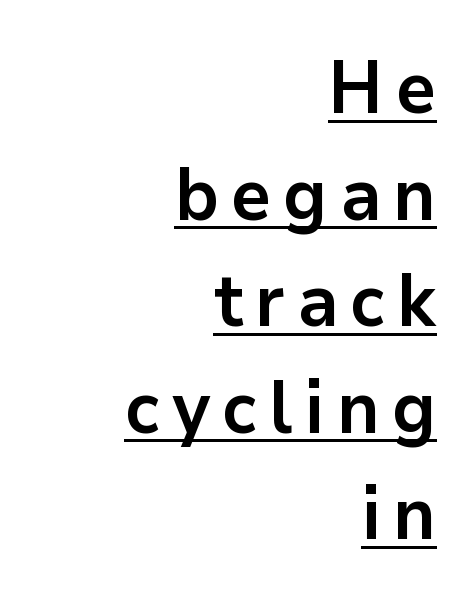
The image shows 73 px bold sans-serif type, upright; set right-aligned, normal line spacing (1.46x), underlined; low stroke contrast and a medium x-height.
